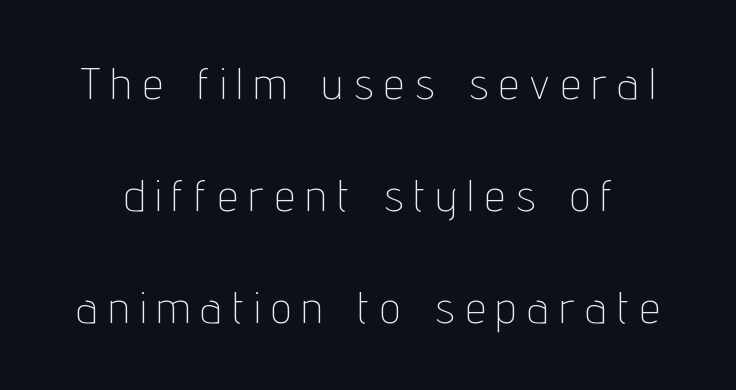
{"serif": "no", "italic": "no", "bold": "no", "weight": "thin", "width": "condensed", "stroke_contrast": "low", "x_height": "medium", "monospaced": "no", "underline": "no", "line_spacing": "loose", "line_spacing_ratio": 2.49, "letter_spacing": "wide", "letter_spacing_em": 0.26, "glyph_px": 45}
